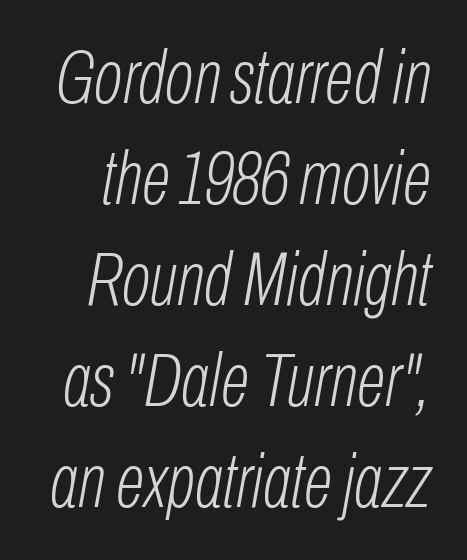
The image shows 76 px light, condensed type, italic (leaning right); set normal line spacing (1.33x), normal letter spacing, not underlined; low stroke contrast and a medium x-height.
